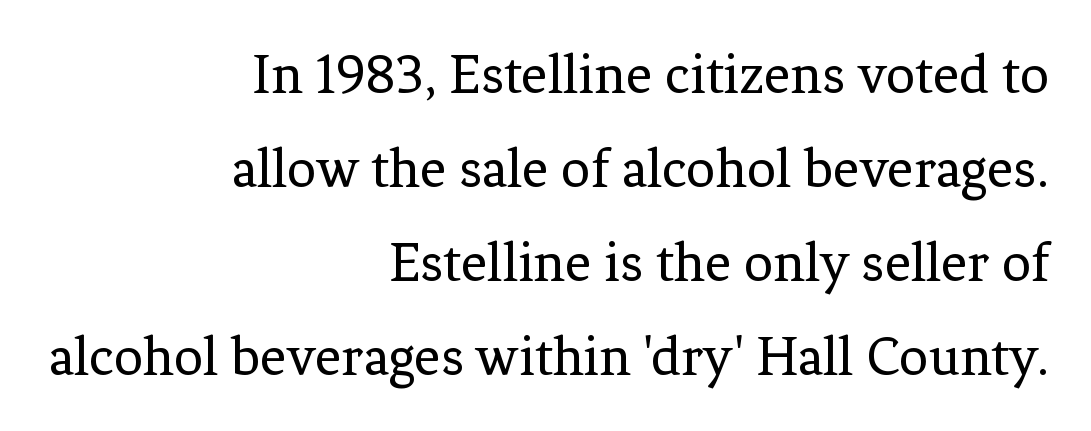
Q: Is the text bold? A: No.
Q: Is the text italic (slanted)? A: No, it is upright.
Q: Is the typeface a serif or a sans-serif typeface? A: Serif.
Q: Is the text underlined? A: No.
Q: How is the paragraph aligned? A: Right-aligned.
Q: Is the spacing between letters normal or unusually wide? A: Normal.
Q: Is the spacing between lines tight, normal or loose? A: Normal.
Q: Width (condensed, normal, or wide)? A: Normal.
Q: Stroke contrast? A: Low.
Q: x-height? A: Medium.
Q: Monospaced? A: No.
